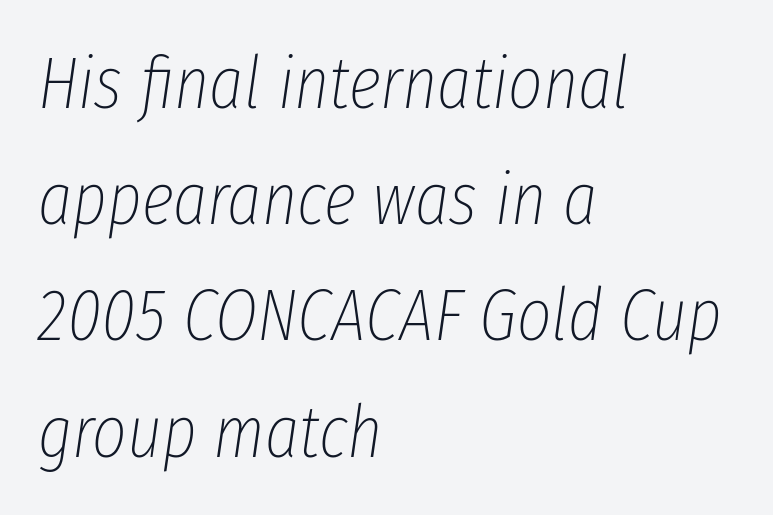
{"italic": "yes", "lean": "right", "slant_degrees": 8, "bold": "no", "weight": "thin", "width": "condensed", "stroke_contrast": "low", "x_height": "medium", "monospaced": "no", "underline": "no", "align": "left", "line_spacing": "normal", "line_spacing_ratio": 1.57, "letter_spacing": "normal", "letter_spacing_em": 0.0, "glyph_px": 74}
